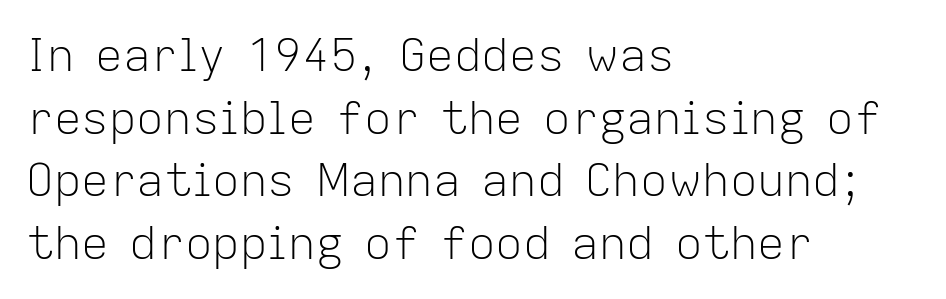
The glyphs in this specimen are sans serif. Posture: straight, roman, zero tilt. No chunkiness to these letters — they're not bold. The paragraph shown leans on its left margin.
